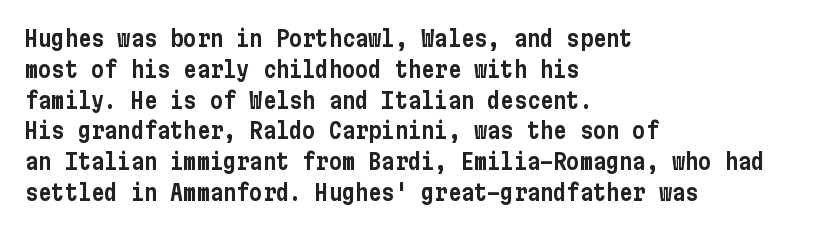
A classic flush-left, rag-right setting is used for this passage. Rendered with straight, roman letterforms. The rendering uses a moderate line-height, typical for paragraphs. In terms of letterspacing, this is plain default setting.
